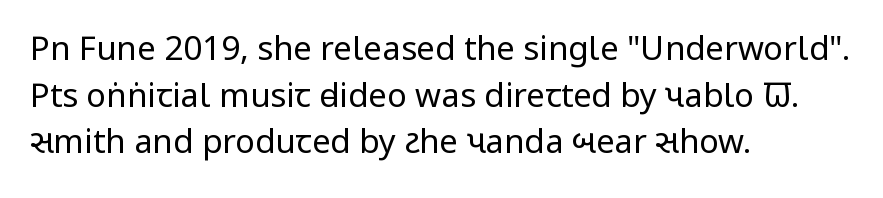
Q: Is the text bold? A: No.
Q: Is the text italic (slanted)? A: No, it is upright.
Q: Is the typeface a serif or a sans-serif typeface? A: Sans-serif.
Q: Is the text underlined? A: No.
Q: How is the paragraph aligned? A: Left-aligned.
Q: Is the spacing between letters normal or unusually wide? A: Normal.
Q: Is the spacing between lines tight, normal or loose? A: Normal.
Q: Width (condensed, normal, or wide)? A: Condensed.
Q: Stroke contrast? A: Low.
Q: x-height? A: Large.
Q: Monospaced? A: No.
